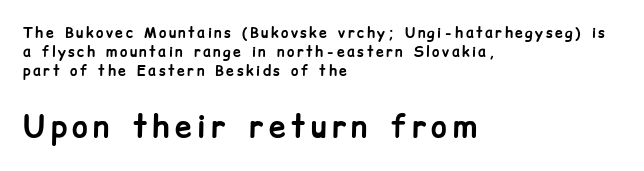
In this sample the second text group is rendered at the bigger scale. A typesetter would label this face a sans. The ragged edge is on the right, which tells us the setting is flush left. Here the designer chose a conventional face with non-uniform glyph widths. When letters stand straight like this, we call the style roman or upright.
